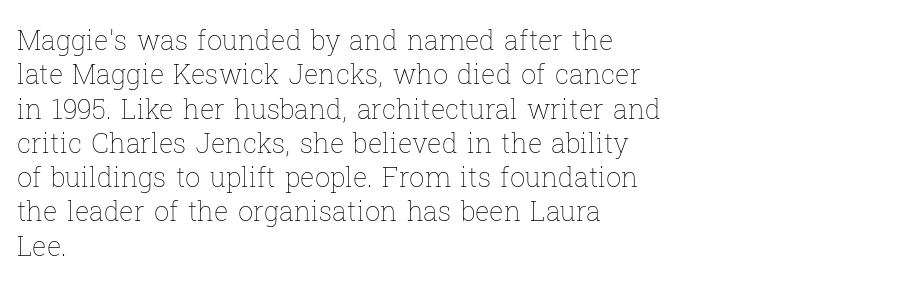
Q: Is the text bold? A: No.
Q: Is the text italic (slanted)? A: No, it is upright.
Q: Is the text underlined? A: No.
Q: How is the paragraph aligned? A: Left-aligned.
Q: Is the spacing between letters normal or unusually wide? A: Normal.
Q: Is the spacing between lines tight, normal or loose? A: Normal.
